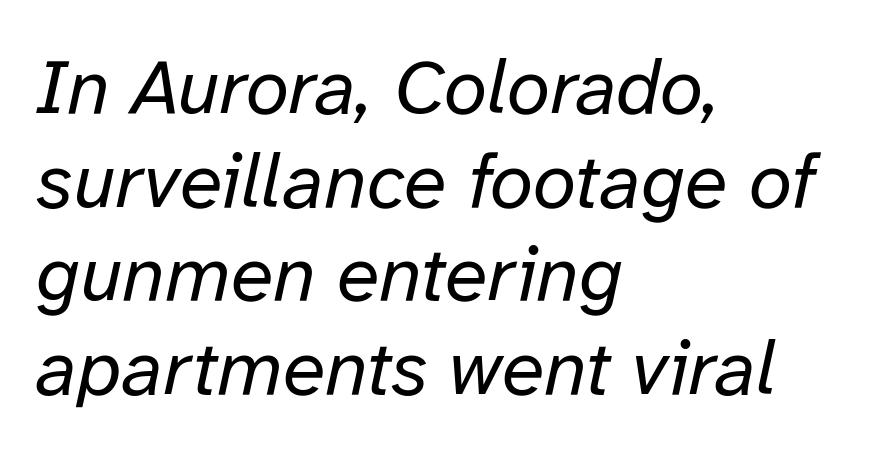
{"italic": "yes", "lean": "right", "slant_degrees": 12, "bold": "no", "weight": "regular", "width": "normal", "stroke_contrast": "low", "x_height": "medium", "monospaced": "no", "underline": "no", "align": "left", "line_spacing_ratio": 1.2, "letter_spacing": "normal", "letter_spacing_em": 0.0, "glyph_px": 78}
